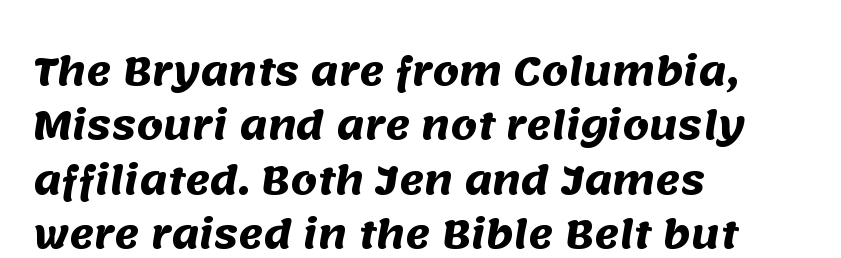
Bold? Absolutely — the strokes are thick and heavy. These lines are composed in type without serifs. Is this a fixed-width face? No — the glyphs have proportional, varying widths. These lines keep a tight, regular rhythm from letter to letter. Each row of text sits above clean, open space. What's the leading like? Ordinary, nothing unusual.
